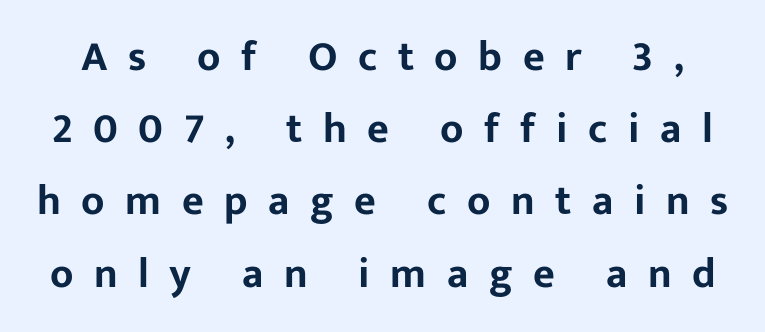
Descenders are the only things crossing below the line. Every character sits straight up, as roman type does. The tracking reads as deliberately expanded to a designer's eye. Examine the stroke ends and you'll find no serifs.
